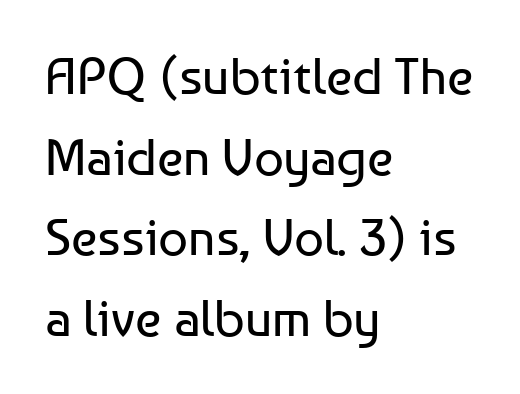
The string is rendered with underlining switched off. The typesetting does not lean heavy: it is not bold. Characters remain perfectly vertical along every line. What stands out about the letter spacing? Nothing — it is the standard amount. This sample uses a sans-serif face. The compositor pushed each line to the left boundary.
